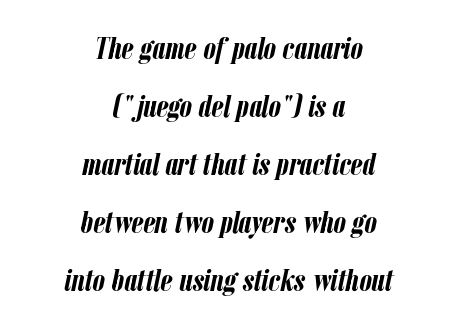
The image shows 31 px semibold, condensed type, italic (leaning right); set centered, line spacing 1.87x, normal letter spacing, not underlined; low stroke contrast and a medium x-height.
